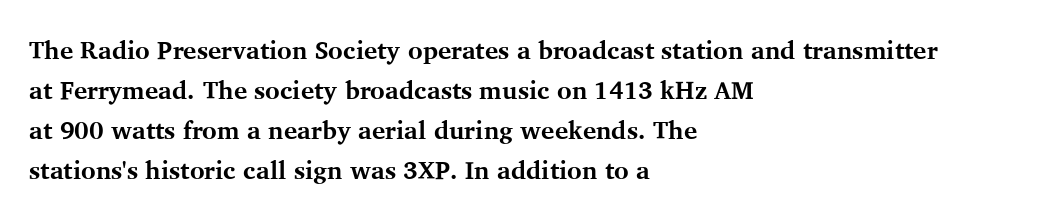
The image shows 25 px bold type, upright; set left-aligned, normal line spacing (1.6x), normal letter spacing, not underlined.
